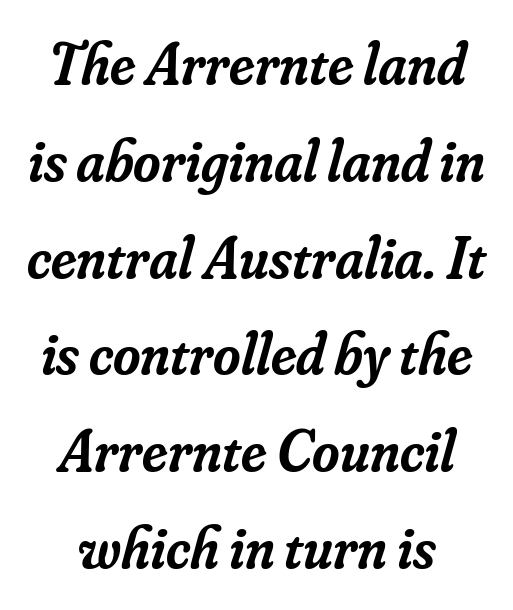
{"serif": "yes", "italic": "yes", "lean": "right", "slant_degrees": 16, "bold": "semi", "weight": "semibold", "width": "normal", "stroke_contrast": "low", "x_height": "small", "monospaced": "no", "underline": "no", "line_spacing": "normal", "line_spacing_ratio": 1.64, "letter_spacing": "normal", "letter_spacing_em": 0.0, "glyph_px": 59}
